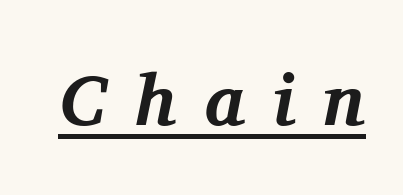
Q: Is the text bold? A: Yes.
Q: Is the text italic (slanted)? A: Yes, it leans right by about 11 degrees.
Q: Is the typeface a serif or a sans-serif typeface? A: Serif.
Q: Is the text underlined? A: Yes.
Q: Is the spacing between letters normal or unusually wide? A: Unusually wide.
Q: Width (condensed, normal, or wide)? A: Normal.
Q: Stroke contrast? A: Medium.
Q: x-height? A: Medium.
Q: Monospaced? A: No.
